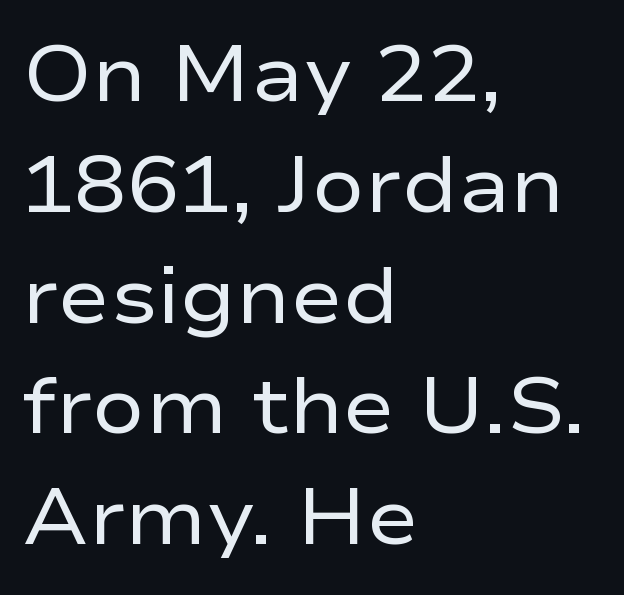
Q: Is the text bold? A: No.
Q: Is the text italic (slanted)? A: No, it is upright.
Q: Is the typeface a serif or a sans-serif typeface? A: Sans-serif.
Q: Is the text underlined? A: No.
Q: How is the paragraph aligned? A: Left-aligned.
Q: Is the spacing between letters normal or unusually wide? A: Normal.
Q: Is the spacing between lines tight, normal or loose? A: Normal.
Q: Width (condensed, normal, or wide)? A: Wide.
Q: Stroke contrast? A: Low.
Q: x-height? A: Medium.
Q: Monospaced? A: No.
